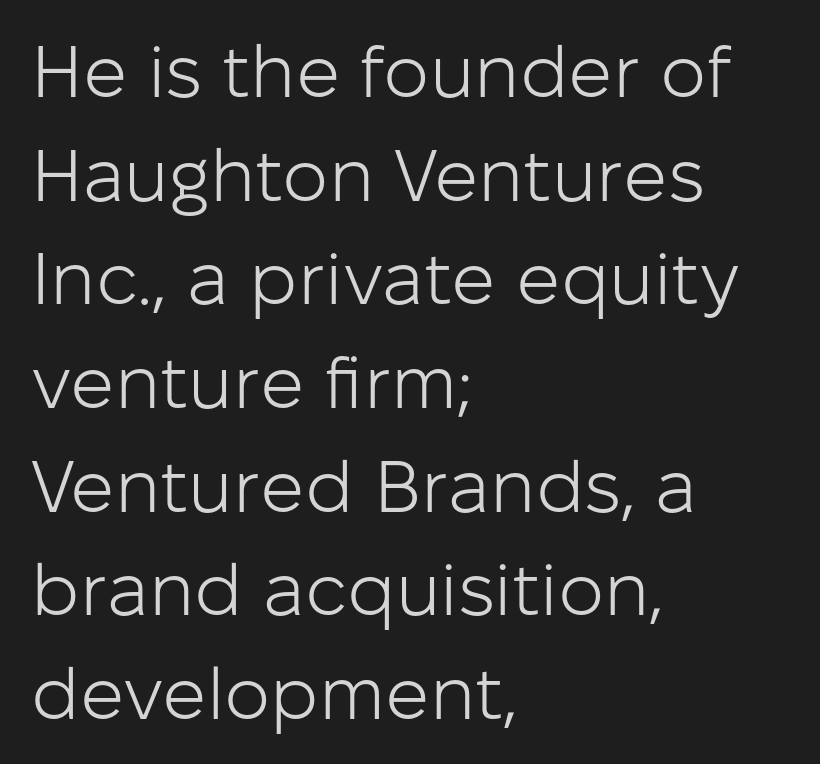
{"serif": "no", "italic": "no", "bold": "no", "weight": "light", "width": "normal", "stroke_contrast": "low", "x_height": "medium", "monospaced": "no", "underline": "no", "align": "left", "line_spacing": "normal", "line_spacing_ratio": 1.42, "letter_spacing": "normal", "letter_spacing_em": 0.0, "glyph_px": 73}
